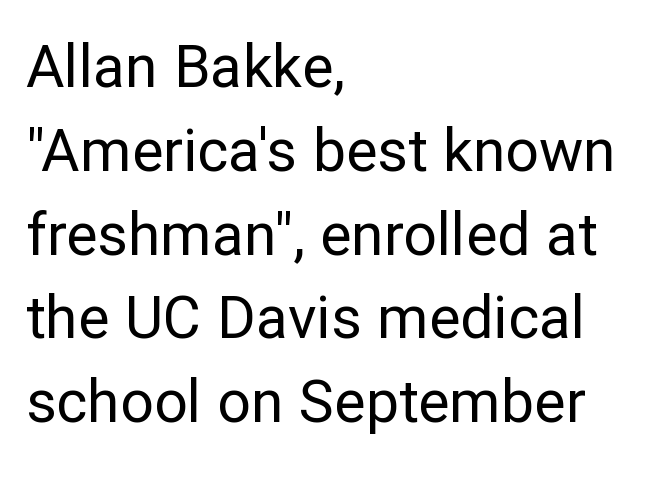
These glyphs show unthickened strokes, regular width or finer. One-word summary of the alignment: left. Compared with typical body copy, the letter spacing here is the same. A normal amount of white space separates one row of letters from the next.
